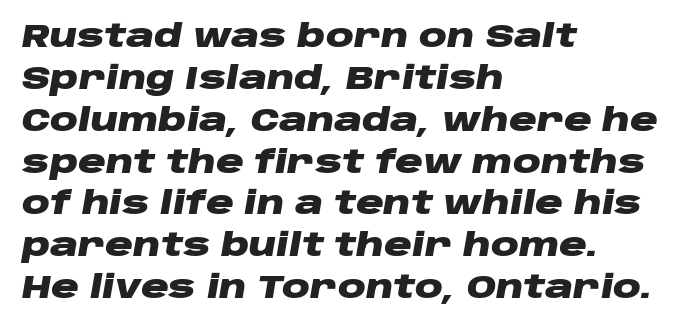
{"italic": "yes", "lean": "right", "slant_degrees": 10, "bold": "yes", "weight": "heavy", "width": "wide", "stroke_contrast": "low", "x_height": "large", "monospaced": "no", "underline": "no", "align": "left", "line_spacing": "normal", "line_spacing_ratio": 1.35, "letter_spacing": "normal", "letter_spacing_em": 0.0, "glyph_px": 31}
